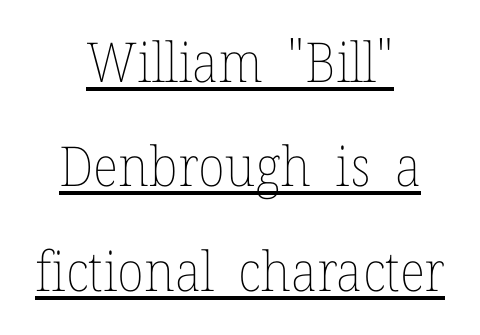
Q: Is the text bold? A: No.
Q: Is the text italic (slanted)? A: No, it is upright.
Q: Is the text underlined? A: Yes.
Q: How is the paragraph aligned? A: Centered.
Q: Is the spacing between letters normal or unusually wide? A: Normal.
Q: Is the spacing between lines tight, normal or loose? A: Loose.
Q: Width (condensed, normal, or wide)? A: Normal.
Q: Stroke contrast? A: Low.
Q: x-height? A: Medium.
Q: Monospaced? A: No.
